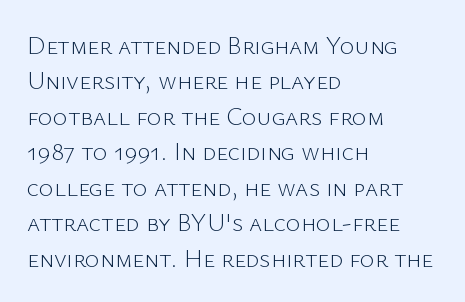
Q: Is the text bold? A: No.
Q: Is the text italic (slanted)? A: No, it is upright.
Q: Is the text underlined? A: No.
Q: How is the paragraph aligned? A: Left-aligned.
Q: Is the spacing between letters normal or unusually wide? A: Normal.
Q: Is the spacing between lines tight, normal or loose? A: Normal.
